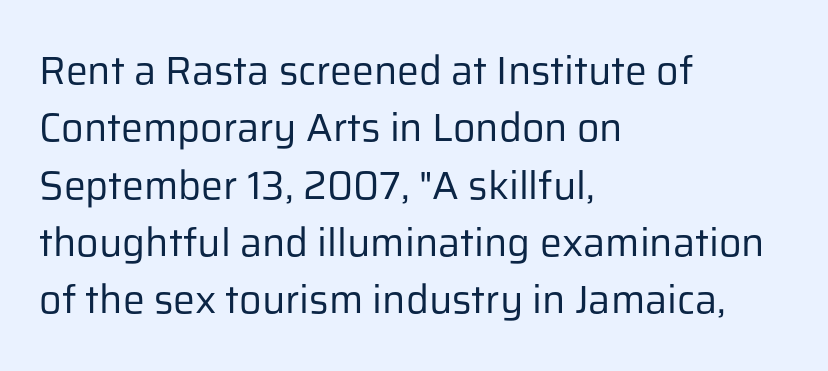
{"serif": "no", "italic": "no", "bold": "no", "weight": "regular", "width": "normal", "stroke_contrast": "low", "x_height": "medium", "monospaced": "no", "underline": "no", "align": "left", "line_spacing": "normal", "line_spacing_ratio": 1.47, "letter_spacing": "normal", "letter_spacing_em": 0.0, "glyph_px": 39}
